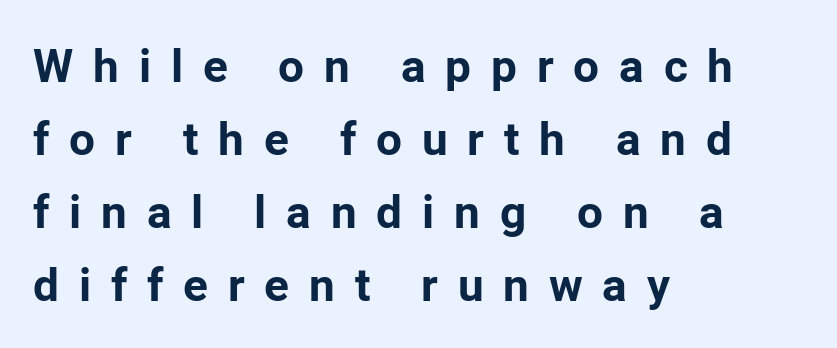
The rendering uses natural spacing where letterforms have individual widths. Do the letters lean? They stand straight. The vertical gap from one line to the next is medium. Line beginnings align vertically; line endings do not.
